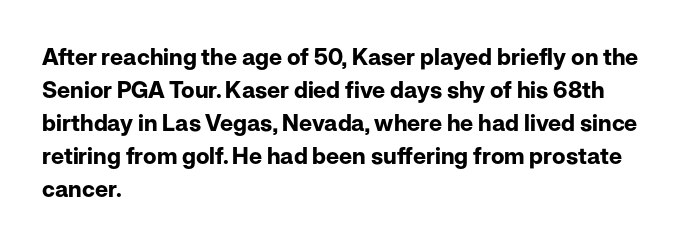
{"italic": "no", "bold": "yes", "underline": "no", "align": "left", "line_spacing": "normal", "line_spacing_ratio": 1.44, "letter_spacing": "normal", "letter_spacing_em": 0.0, "glyph_px": 23}
